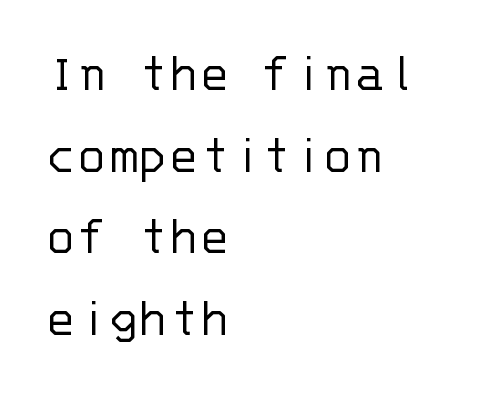
Q: Is the text bold? A: No.
Q: Is the text italic (slanted)? A: No, it is upright.
Q: Is the typeface a serif or a sans-serif typeface? A: Sans-serif.
Q: Is the text underlined? A: No.
Q: How is the paragraph aligned? A: Left-aligned.
Q: Is the spacing between letters normal or unusually wide? A: Normal.
Q: Is the spacing between lines tight, normal or loose? A: Normal.
Q: Width (condensed, normal, or wide)? A: Normal.
Q: Stroke contrast? A: Low.
Q: x-height? A: Large.
Q: Monospaced? A: Yes.
